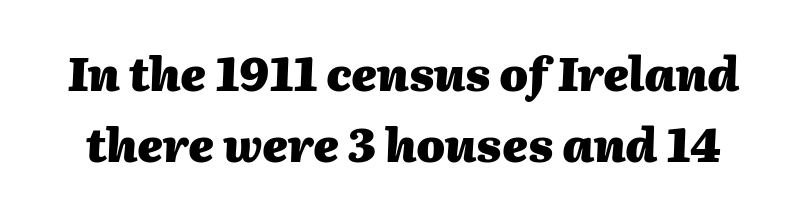
{"italic": "yes", "lean": "right", "slant_degrees": 2, "bold": "yes", "weight": "heavy", "width": "normal", "stroke_contrast": "medium", "x_height": "medium", "monospaced": "no", "underline": "no", "line_spacing": "normal", "line_spacing_ratio": 1.55, "letter_spacing": "normal", "letter_spacing_em": 0.0, "glyph_px": 46}
